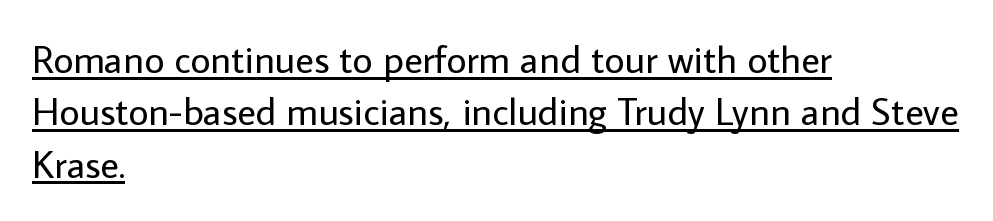
Q: Is the text bold? A: No.
Q: Is the text italic (slanted)? A: No, it is upright.
Q: Is the typeface a serif or a sans-serif typeface? A: Sans-serif.
Q: Is the text underlined? A: Yes.
Q: How is the paragraph aligned? A: Left-aligned.
Q: Is the spacing between letters normal or unusually wide? A: Normal.
Q: Is the spacing between lines tight, normal or loose? A: Normal.
Q: Width (condensed, normal, or wide)? A: Normal.
Q: Stroke contrast? A: Low.
Q: x-height? A: Medium.
Q: Monospaced? A: No.
